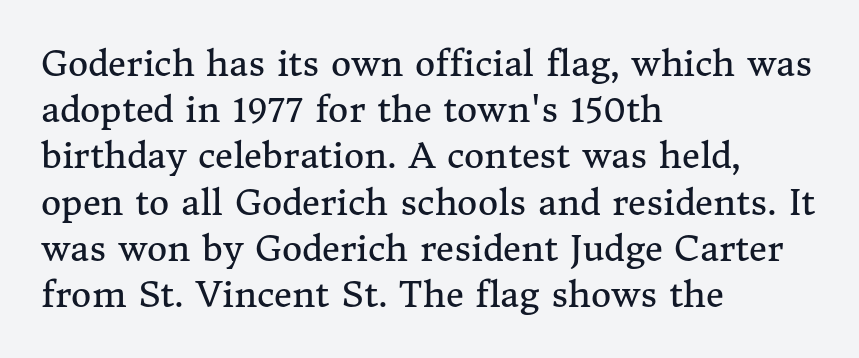
The type family on display is of the serif kind. On a weight scale, this lands at 450 or below. Vertical strokes here are truly vertical. The zone under the glyphs is completely vacant. Compared with typical paragraphs, the rows here are spaced about the same.
